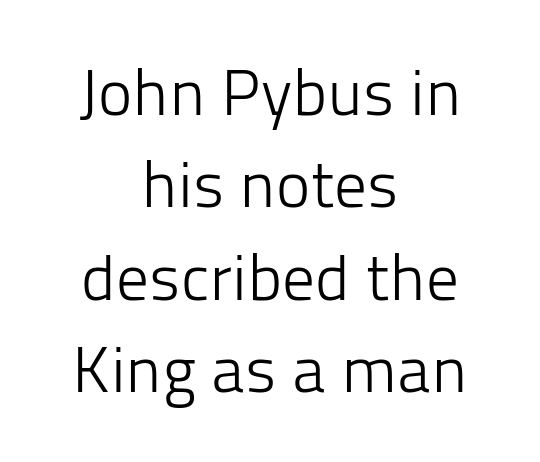
{"serif": "no", "italic": "no", "bold": "no", "weight": "light", "width": "normal", "stroke_contrast": "low", "x_height": "medium", "monospaced": "no", "underline": "no", "align": "center", "line_spacing": "normal", "line_spacing_ratio": 1.42, "letter_spacing": "normal", "letter_spacing_em": 0.0, "glyph_px": 65}
